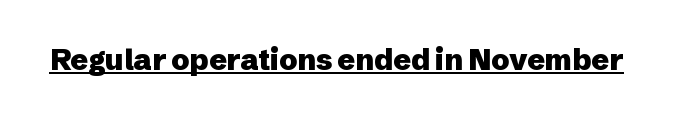
Proportional: the letters do not fall into vertical columns. A roman cut, with each character standing at attention. Students, this is bold: see how much ink each stroke carries. Is there an underline? Yes — a line sits under the letters. There is no visible air inserted between adjacent glyphs.
